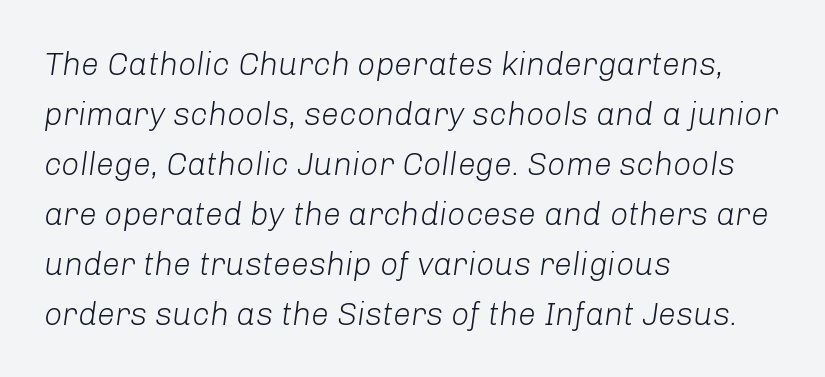
The image shows 32 px light type, italic (leaning right); set left-aligned, normal line spacing (1.56x), normal letter spacing, not underlined; low stroke contrast and a medium x-height.
